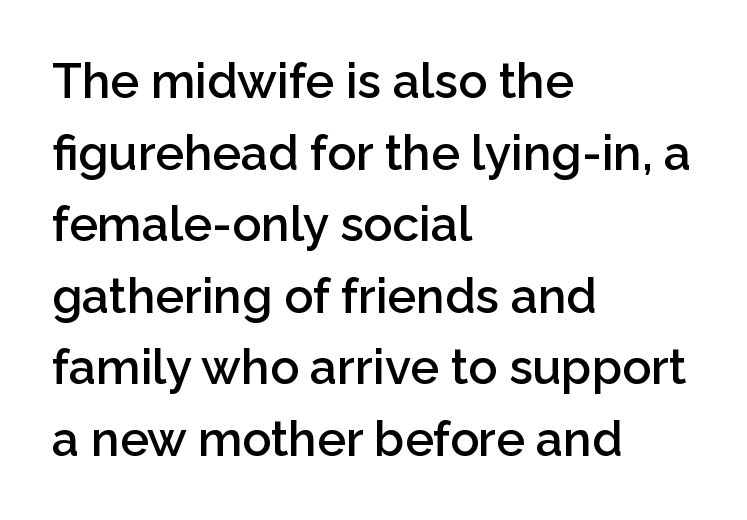
The image shows 48 px semibold sans-serif type, upright; set left-aligned, normal line spacing (1.49x), normal letter spacing, not underlined; low stroke contrast and a medium x-height.
